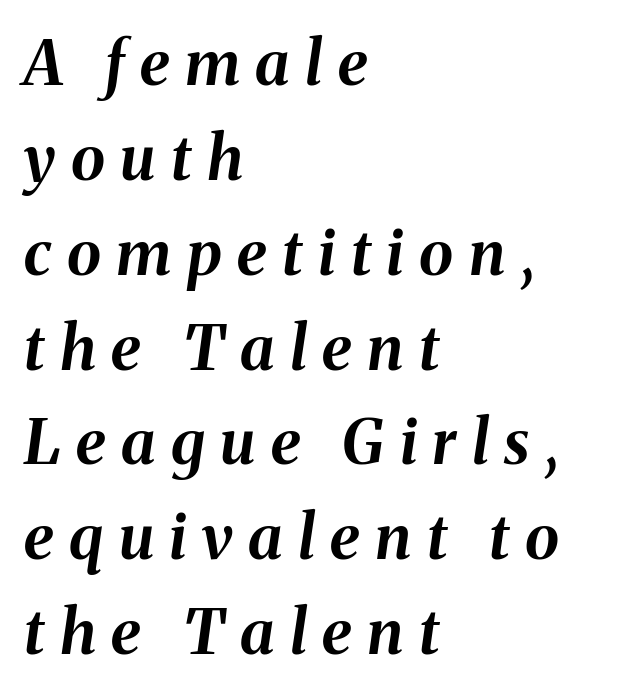
{"italic": "yes", "lean": "right", "slant_degrees": 8, "bold": "yes", "weight": "bold", "width": "normal", "stroke_contrast": "medium", "x_height": "medium", "monospaced": "no", "underline": "no", "align": "left", "line_spacing": "normal", "line_spacing_ratio": 1.53, "letter_spacing": "wide", "letter_spacing_em": 0.25, "glyph_px": 62}
